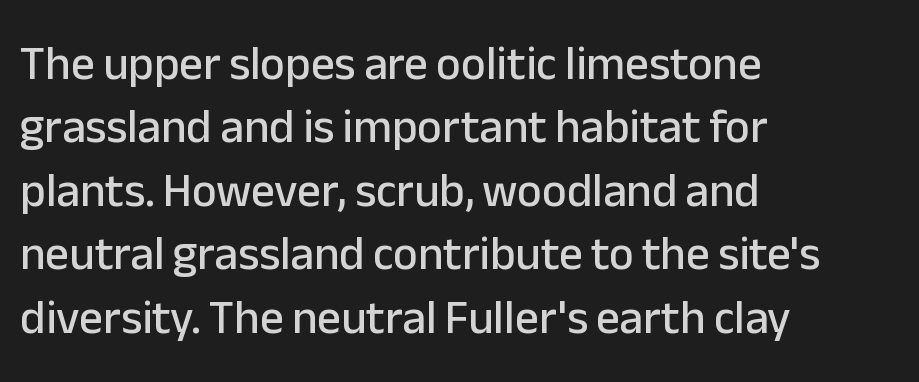
{"serif": "no", "italic": "no", "width": "normal", "stroke_contrast": "low", "x_height": "medium", "monospaced": "no", "underline": "no", "align": "left", "line_spacing": "normal", "line_spacing_ratio": 1.35, "letter_spacing": "normal", "letter_spacing_em": 0.0, "glyph_px": 47}
